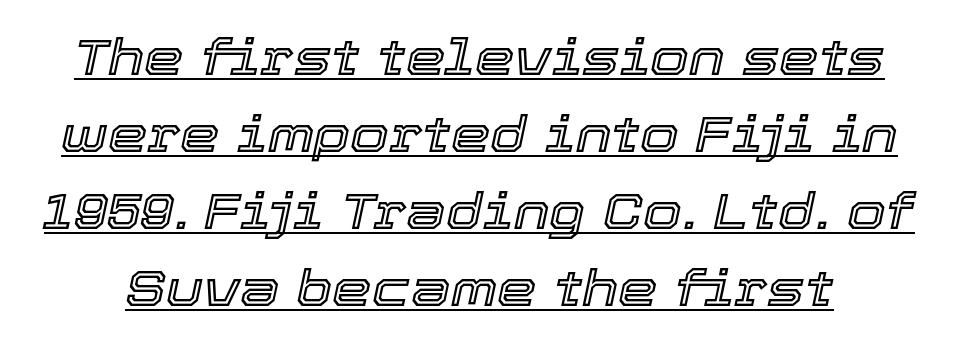
Q: Is the text italic (slanted)? A: Yes, it leans right by about 12 degrees.
Q: Is the text underlined? A: Yes.
Q: Is the spacing between letters normal or unusually wide? A: Normal.
Q: Is the spacing between lines tight, normal or loose? A: Normal.
Q: Width (condensed, normal, or wide)? A: Normal.
Q: x-height? A: Medium.
Q: Monospaced? A: No.
